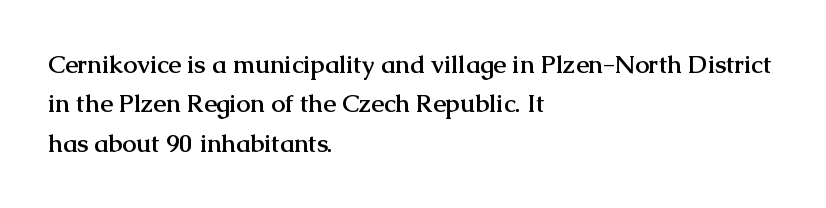
The image shows 25 px bold type, upright; set left-aligned, normal line spacing (1.58x), normal letter spacing, not underlined.
